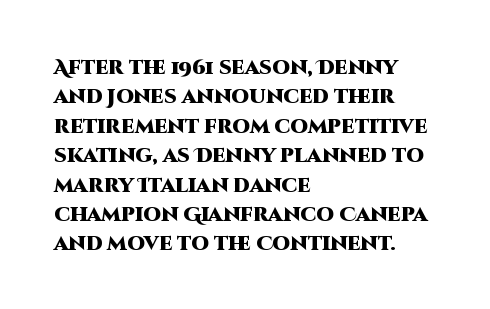
Q: Is the text bold? A: Yes.
Q: Is the text italic (slanted)? A: No, it is upright.
Q: Is the text underlined? A: No.
Q: How is the paragraph aligned? A: Left-aligned.
Q: Is the spacing between letters normal or unusually wide? A: Normal.
Q: Is the spacing between lines tight, normal or loose? A: Normal.
